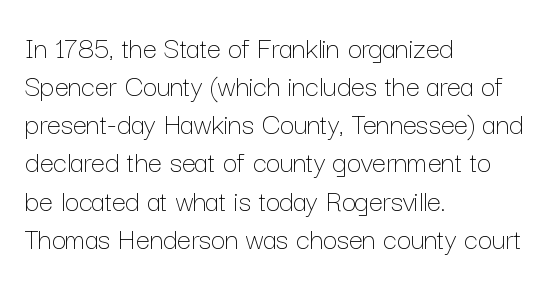
{"italic": "no", "bold": "no", "weight": "thin", "width": "normal", "stroke_contrast": "low", "x_height": "medium", "monospaced": "no", "underline": "no", "align": "left", "line_spacing_ratio": 1.23, "letter_spacing": "normal", "letter_spacing_em": 0.0, "glyph_px": 31}
